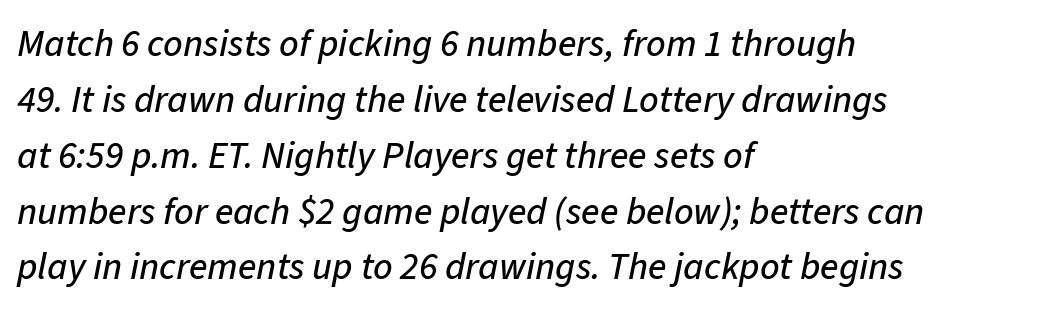
The image shows 38 px text type, italic (leaning right); set left-aligned, normal line spacing (1.47x), normal letter spacing, not underlined; low stroke contrast and a medium x-height.
